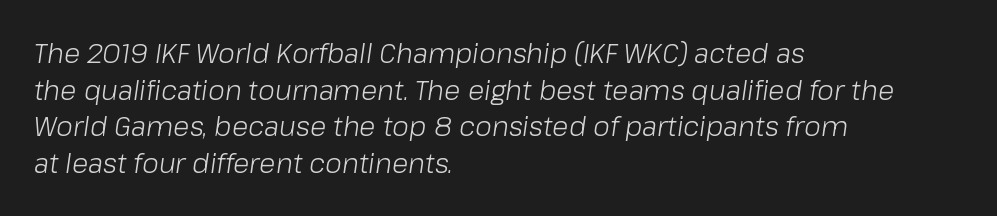
The image shows 27 px text type, italic (leaning right); set left-aligned, normal line spacing (1.36x), normal letter spacing, not underlined.
